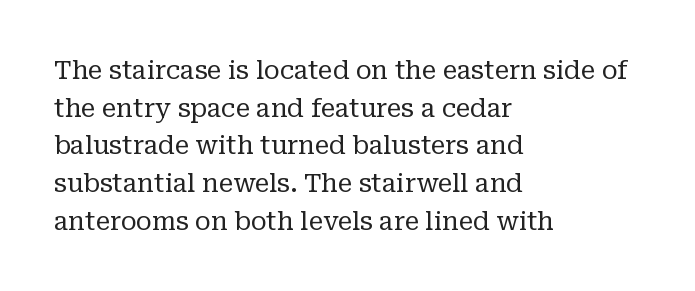
Q: Is the text bold? A: No.
Q: Is the text italic (slanted)? A: No, it is upright.
Q: Is the text underlined? A: No.
Q: How is the paragraph aligned? A: Left-aligned.
Q: Is the spacing between letters normal or unusually wide? A: Normal.
Q: Is the spacing between lines tight, normal or loose? A: Normal.
